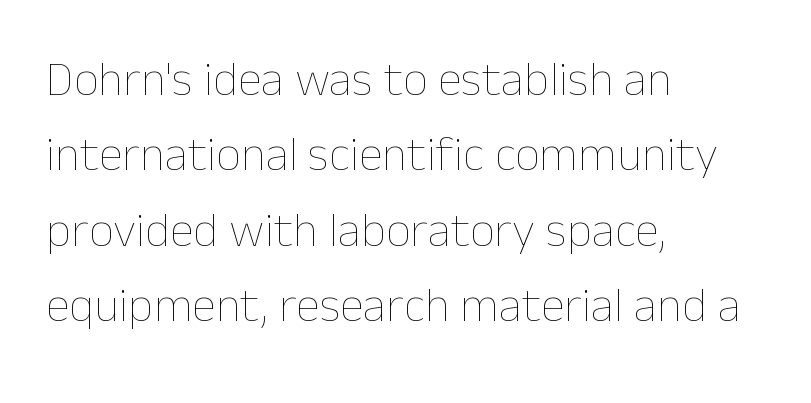
A typesetter would call this proportional, since set widths differ per character. No italicization has been applied; the sample stays upright. Evenly set lines give the paragraph a standard silhouette. The face used here is rendered with its standard letterfit. The space directly below the letters is spotless. Each stroke keeps to a modest, everyday thickness or less.
